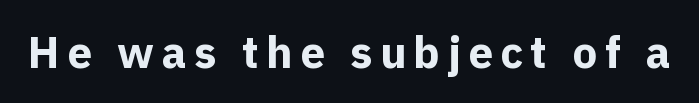
The image shows 44 px bold sans-serif type, upright; set not underlined; a medium x-height.
